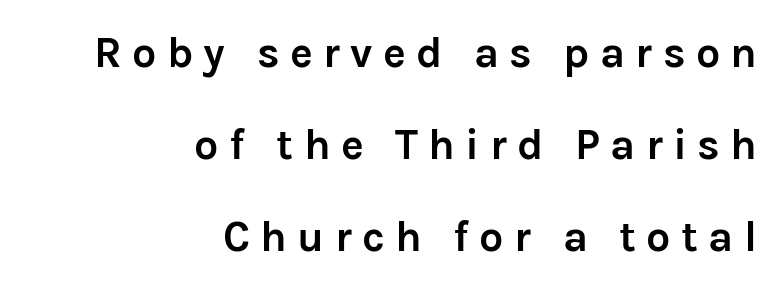
The image shows 43 px semibold sans-serif type, upright; set right-aligned, loose line spacing (2.14x), unusually wide letter spacing (+0.24 em), not underlined; low stroke contrast and a medium x-height.
